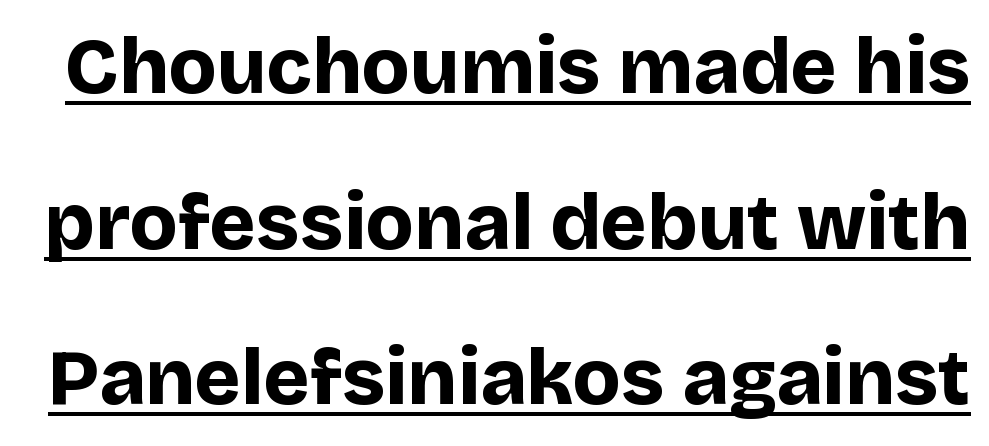
The image shows 79 px bold sans-serif type, upright; set loose line spacing (1.97x), normal letter spacing, underlined; low stroke contrast and a large x-height.
